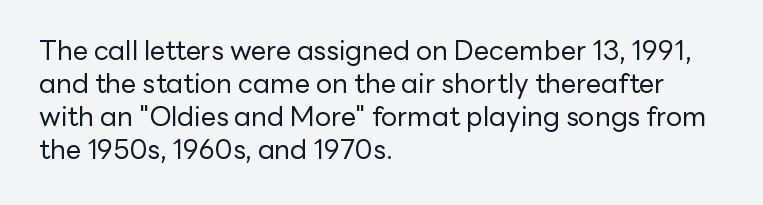
The image shows 27 px text type, upright; set left-aligned, line spacing 1.22x, normal letter spacing, not underlined.
